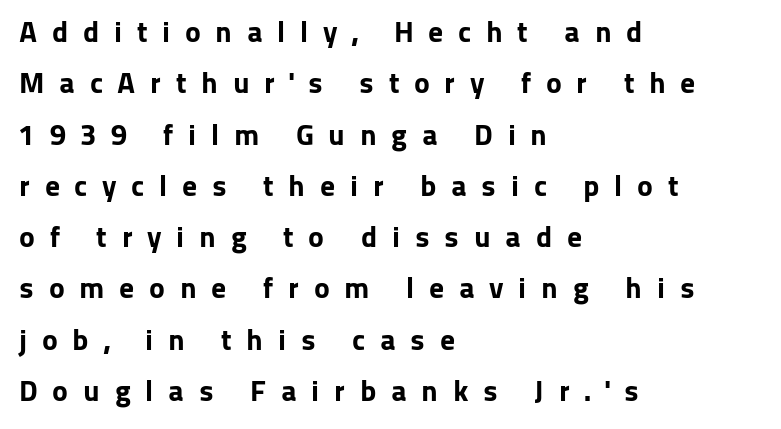
The image shows 30 px bold sans-serif type, upright; set left-aligned, line spacing 1.71x, unusually wide letter spacing (+0.49 em), not underlined; low stroke contrast and a medium x-height.
